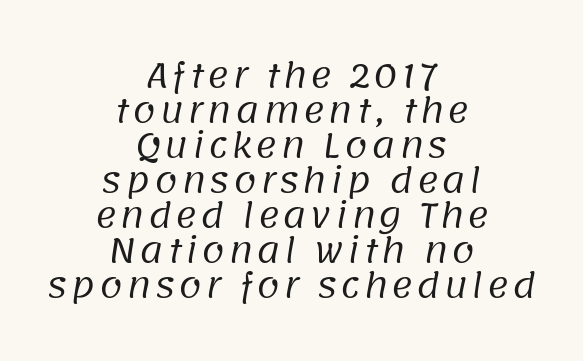
The image shows 33 px regular-weight sans-serif type; set centered, tight line spacing (1.06x), not underlined; low stroke contrast and a large x-height.
